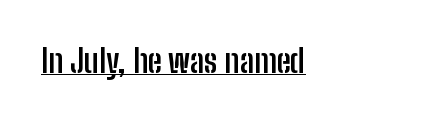
Q: Is the text bold? A: Yes.
Q: Is the text italic (slanted)? A: No, it is upright.
Q: Is the typeface a serif or a sans-serif typeface? A: Sans-serif.
Q: Is the text underlined? A: Yes.
Q: Is the spacing between letters normal or unusually wide? A: Normal.
Q: Width (condensed, normal, or wide)? A: Condensed.
Q: Stroke contrast? A: Low.
Q: x-height? A: Medium.
Q: Monospaced? A: No.
